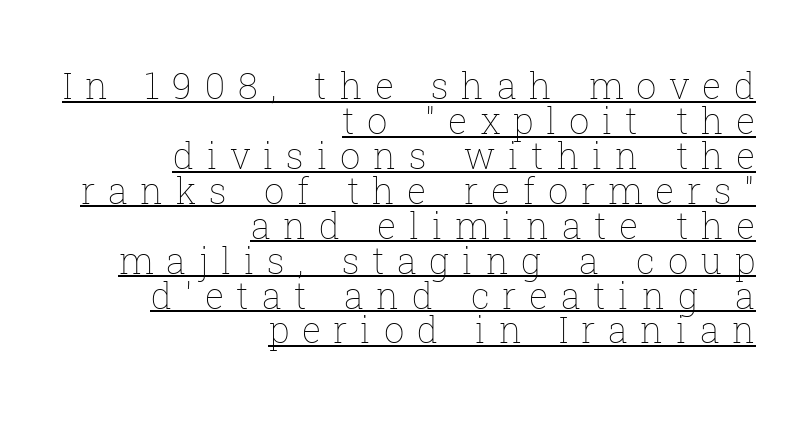
{"italic": "no", "bold": "no", "weight": "thin", "width": "normal", "stroke_contrast": "low", "x_height": "medium", "monospaced": "no", "underline": "yes", "align": "right", "line_spacing": "tight", "line_spacing_ratio": 0.97, "letter_spacing": "wide", "letter_spacing_em": 0.35, "glyph_px": 36}
